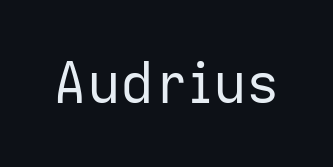
The image shows 56 px regular-weight sans-serif type, upright; set normal letter spacing, not underlined; low stroke contrast and a medium x-height.
